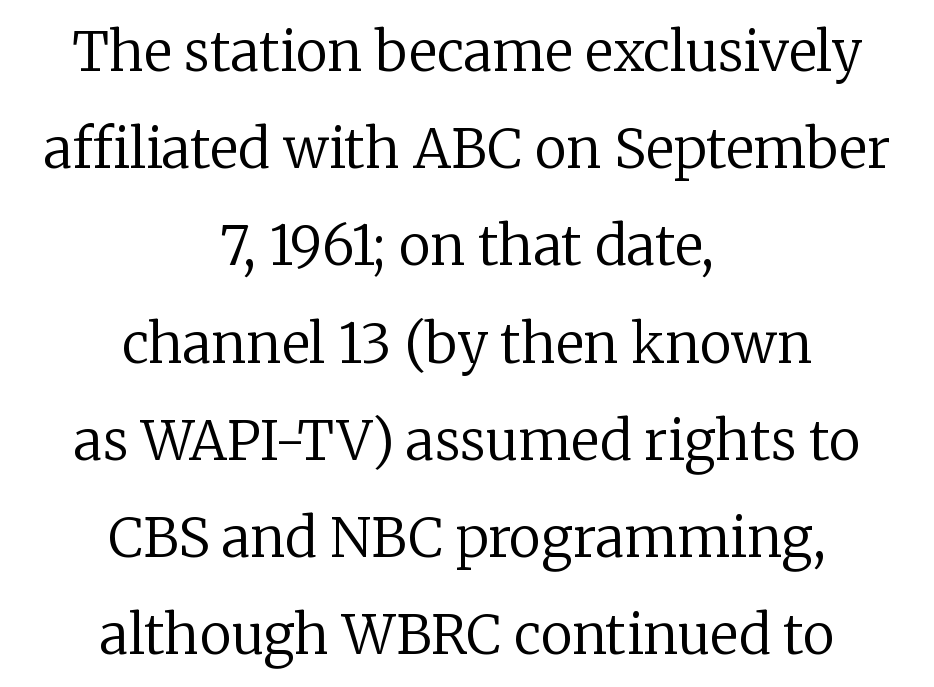
The image shows 54 px regular-weight serif type, upright; set centered, line spacing 1.8x, normal letter spacing, not underlined; low stroke contrast and a medium x-height.
